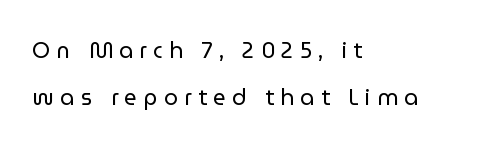
{"italic": "no", "bold": "no", "underline": "no", "align": "left", "line_spacing": "loose", "line_spacing_ratio": 2.13, "letter_spacing": "wide", "letter_spacing_em": 0.29, "glyph_px": 22}
